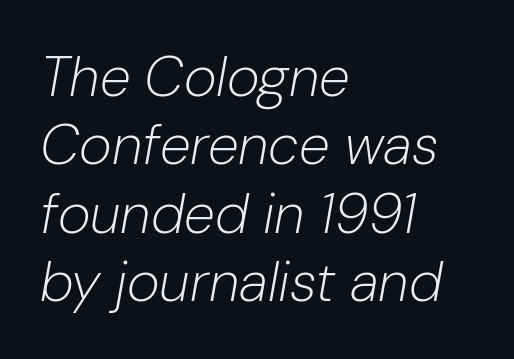
{"italic": "yes", "lean": "right", "slant_degrees": 10, "bold": "no", "weight": "light", "width": "normal", "stroke_contrast": "low", "x_height": "medium", "monospaced": "no", "underline": "no", "align": "left", "line_spacing_ratio": 1.22, "letter_spacing": "normal", "letter_spacing_em": 0.0, "glyph_px": 56}
